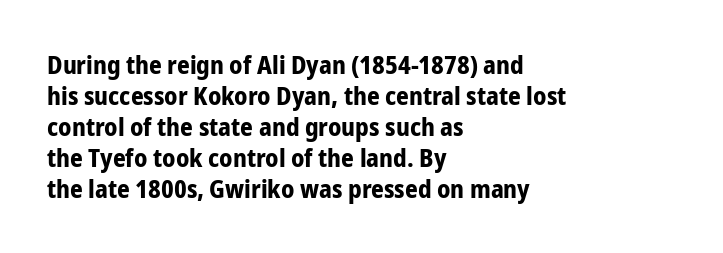
{"italic": "no", "bold": "yes", "underline": "no", "align": "left", "line_spacing_ratio": 1.24, "letter_spacing": "normal", "letter_spacing_em": 0.0, "glyph_px": 25}
